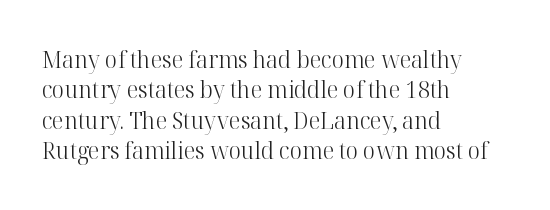
The type sits square on the baseline with zero lean. Only glyphs here, with clear space below each row. This sample is left-justified, so line endings fall wherever the words run out. Nothing unusual about the tracking: characters are spaced as the font intends. No extra ink here — the face is not bold.
